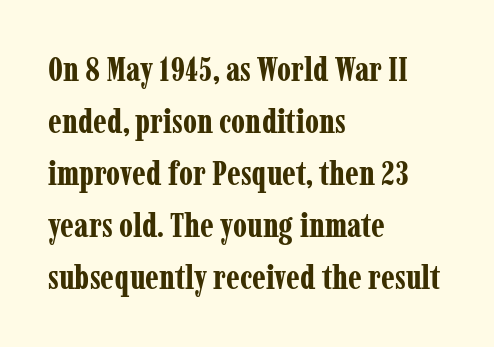
Vertically, the passage feels balanced, rows spaced as you'd expect. The rendering keeps characters at their native spacing. Each letter keeps its own natural width here, so spacing adapts to shape. Beneath every word, the page is bare.
